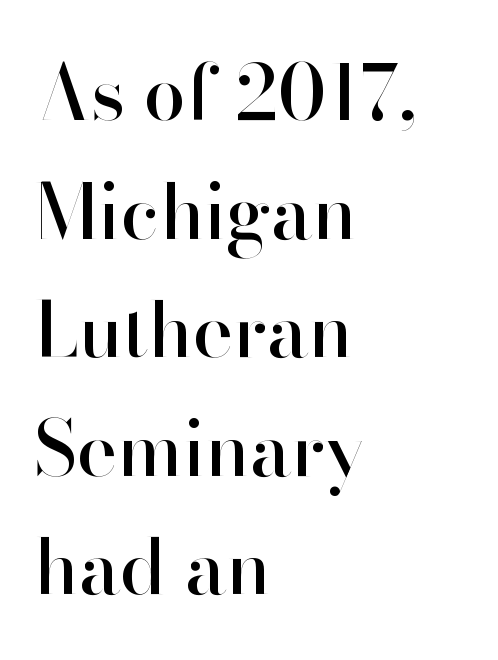
Q: Is the text italic (slanted)? A: No, it is upright.
Q: Is the typeface a serif or a sans-serif typeface? A: Sans-serif.
Q: Is the text underlined? A: No.
Q: How is the paragraph aligned? A: Left-aligned.
Q: Is the spacing between letters normal or unusually wide? A: Normal.
Q: Is the spacing between lines tight, normal or loose? A: Normal.
Q: Width (condensed, normal, or wide)? A: Normal.
Q: Stroke contrast? A: High.
Q: x-height? A: Small.
Q: Monospaced? A: No.
